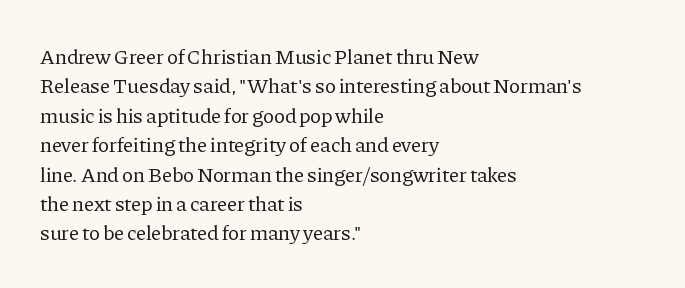
{"italic": "no", "bold": "no", "underline": "no", "align": "left", "line_spacing": "normal", "line_spacing_ratio": 1.4, "letter_spacing": "normal", "letter_spacing_em": 0.0, "glyph_px": 21}
